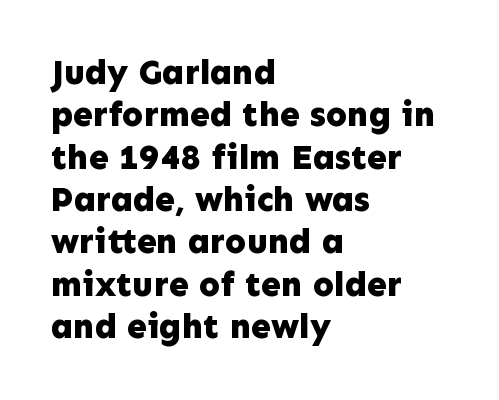
{"serif": "no", "italic": "no", "bold": "yes", "weight": "bold", "width": "normal", "stroke_contrast": "low", "x_height": "medium", "monospaced": "no", "underline": "no", "align": "left", "line_spacing_ratio": 1.21, "letter_spacing": "normal", "letter_spacing_em": 0.0, "glyph_px": 35}
